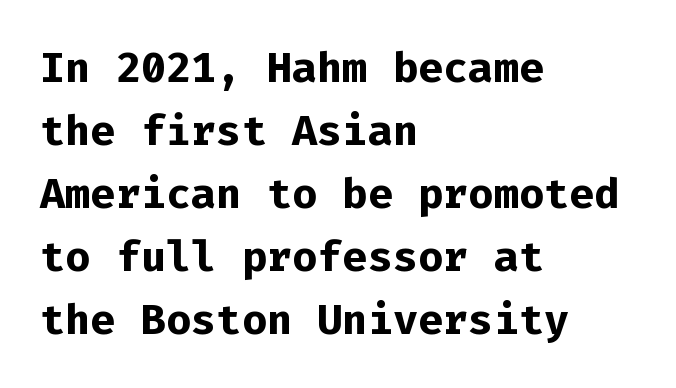
Q: Is the text bold? A: Yes.
Q: Is the text italic (slanted)? A: No, it is upright.
Q: Is the typeface a serif or a sans-serif typeface? A: Sans-serif.
Q: Is the text underlined? A: No.
Q: How is the paragraph aligned? A: Left-aligned.
Q: Is the spacing between letters normal or unusually wide? A: Normal.
Q: Is the spacing between lines tight, normal or loose? A: Normal.
Q: Width (condensed, normal, or wide)? A: Normal.
Q: Stroke contrast? A: Low.
Q: x-height? A: Medium.
Q: Monospaced? A: Yes.
